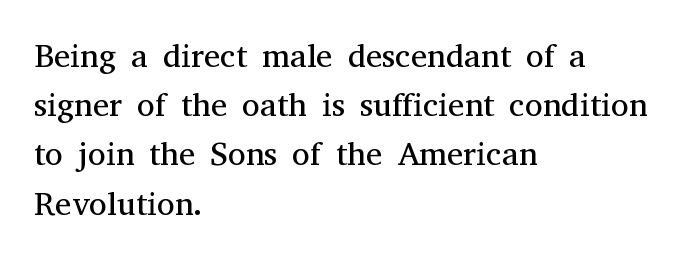
Q: Is the text bold? A: No.
Q: Is the text italic (slanted)? A: No, it is upright.
Q: Is the typeface a serif or a sans-serif typeface? A: Serif.
Q: Is the text underlined? A: No.
Q: How is the paragraph aligned? A: Left-aligned.
Q: Is the spacing between letters normal or unusually wide? A: Normal.
Q: Is the spacing between lines tight, normal or loose? A: Normal.
Q: Width (condensed, normal, or wide)? A: Normal.
Q: Stroke contrast? A: Medium.
Q: x-height? A: Medium.
Q: Monospaced? A: No.
